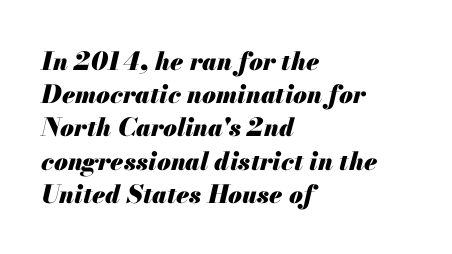
The image shows 25 px bold type, italic (leaning right); set left-aligned, normal line spacing (1.33x), normal letter spacing, not underlined.
